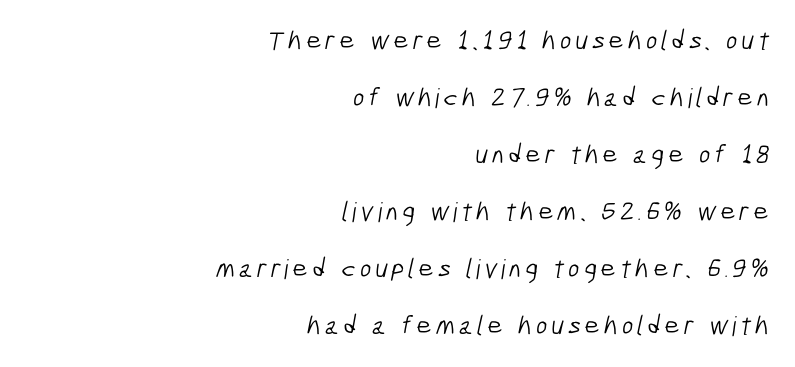
Successive baselines arrive slowly, with a big drop between each. The baseline area is clear. Weight: regular or lighter. Casual observation: everything's shoved over to the right.
